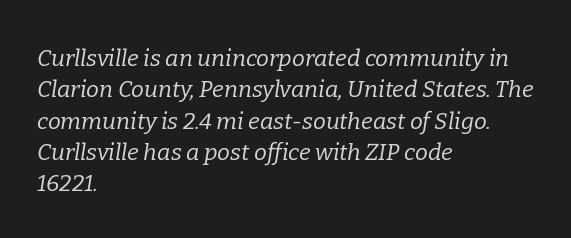
{"italic": "yes", "lean": "right", "slant_degrees": 9, "bold": "no", "underline": "no", "align": "left", "line_spacing": "normal", "line_spacing_ratio": 1.36, "letter_spacing": "normal", "letter_spacing_em": 0.0, "glyph_px": 23}
